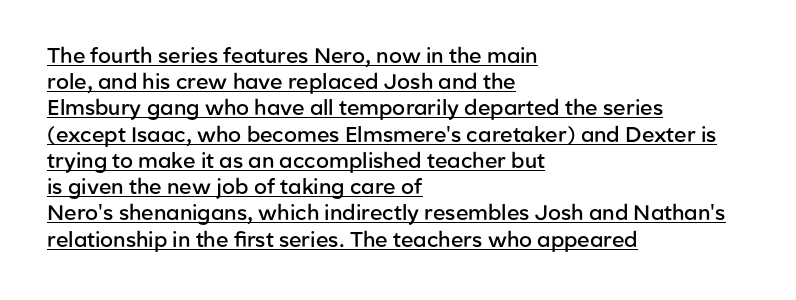
Q: Is the text bold? A: Semi-bold.
Q: Is the text italic (slanted)? A: No, it is upright.
Q: Is the text underlined? A: Yes.
Q: How is the paragraph aligned? A: Left-aligned.
Q: Is the spacing between letters normal or unusually wide? A: Normal.
Q: Is the spacing between lines tight, normal or loose? A: Normal.
